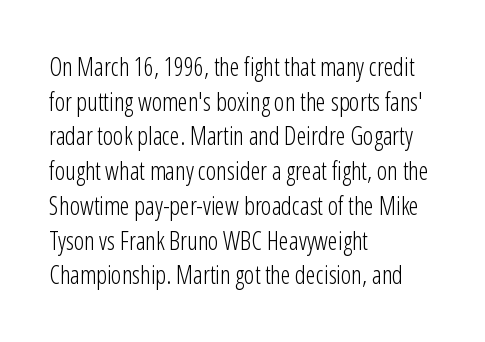
{"italic": "no", "bold": "no", "underline": "no", "align": "left", "line_spacing": "normal", "line_spacing_ratio": 1.39, "letter_spacing": "normal", "letter_spacing_em": 0.0, "glyph_px": 25}
